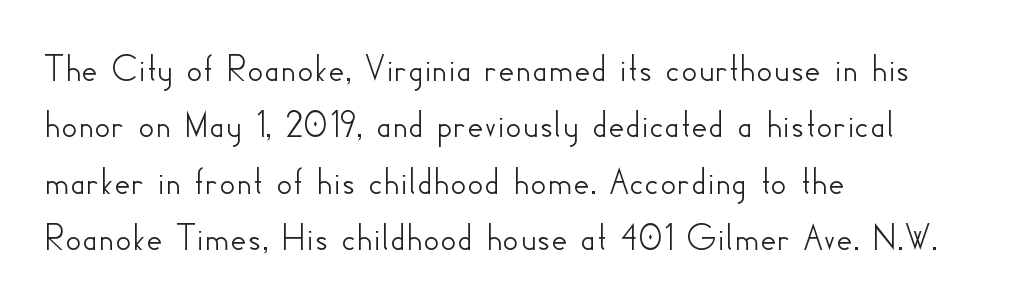
Q: Is the text italic (slanted)? A: No, it is upright.
Q: Is the typeface a serif or a sans-serif typeface? A: Sans-serif.
Q: Is the text underlined? A: No.
Q: How is the paragraph aligned? A: Left-aligned.
Q: Is the spacing between letters normal or unusually wide? A: Normal.
Q: Is the spacing between lines tight, normal or loose? A: Normal.
Q: Width (condensed, normal, or wide)? A: Normal.
Q: Stroke contrast? A: Low.
Q: x-height? A: Small.
Q: Monospaced? A: No.
